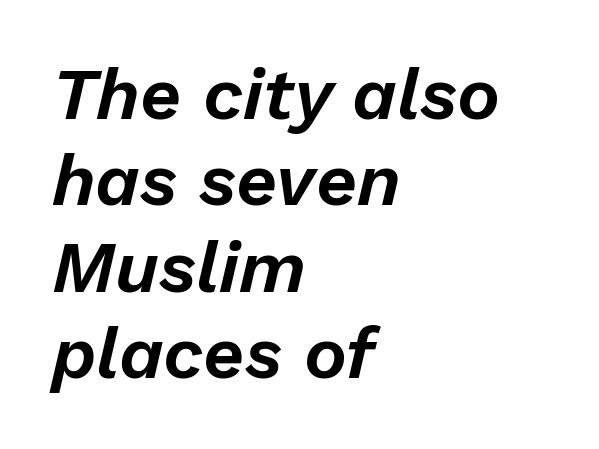
{"italic": "yes", "lean": "right", "slant_degrees": 13, "width": "normal", "stroke_contrast": "low", "x_height": "medium", "monospaced": "no", "underline": "no", "align": "left", "line_spacing_ratio": 1.2, "letter_spacing": "normal", "letter_spacing_em": 0.0, "glyph_px": 72}
